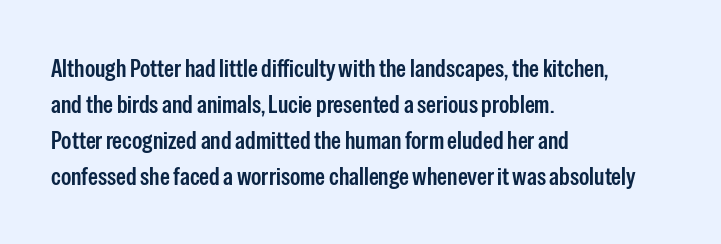
Q: Is the text bold? A: Semi-bold.
Q: Is the text italic (slanted)? A: No, it is upright.
Q: Is the text underlined? A: No.
Q: How is the paragraph aligned? A: Left-aligned.
Q: Is the spacing between letters normal or unusually wide? A: Normal.
Q: Is the spacing between lines tight, normal or loose? A: Normal.
